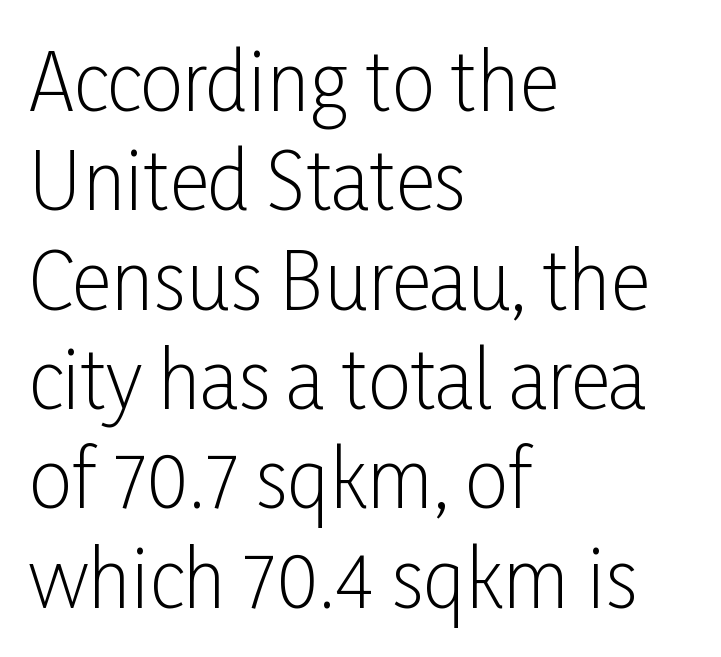
The image shows 77 px light, condensed sans-serif type, upright; set left-aligned, normal line spacing (1.29x), normal letter spacing, not underlined; low stroke contrast and a medium x-height.
